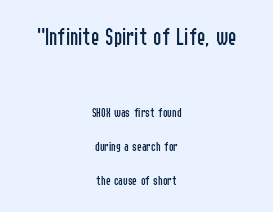
Q: Is the text bold? A: No.
Q: Is the text italic (slanted)? A: No, it is upright.
Q: Is the text underlined? A: No.
Q: How is the paragraph aligned? A: Centered.
Q: Is the spacing between letters normal or unusually wide? A: Normal.
Q: Is the spacing between lines tight, normal or loose? A: Loose.
Q: Which block of text is set in a larger size, the first (top) or the second (bottom)? A: The first (top) one.
